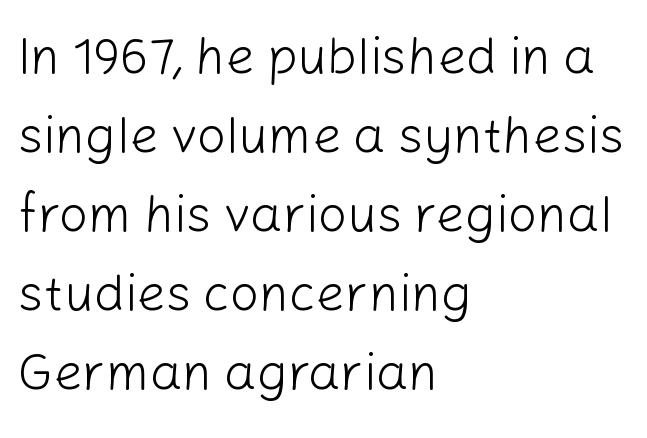
The image shows 51 px light sans-serif type, upright; set left-aligned, normal line spacing (1.55x), normal letter spacing, not underlined; low stroke contrast and a medium x-height.
